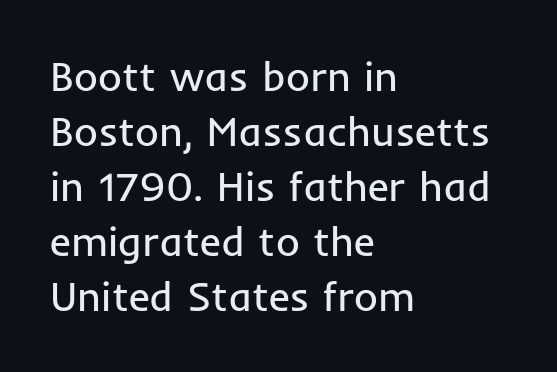
Q: Is the text bold? A: No.
Q: Is the text italic (slanted)? A: No, it is upright.
Q: Is the typeface a serif or a sans-serif typeface? A: Sans-serif.
Q: Is the text underlined? A: No.
Q: How is the paragraph aligned? A: Left-aligned.
Q: Is the spacing between letters normal or unusually wide? A: Normal.
Q: Is the spacing between lines tight, normal or loose? A: Normal.
Q: Width (condensed, normal, or wide)? A: Normal.
Q: Stroke contrast? A: Low.
Q: x-height? A: Medium.
Q: Monospaced? A: No.
